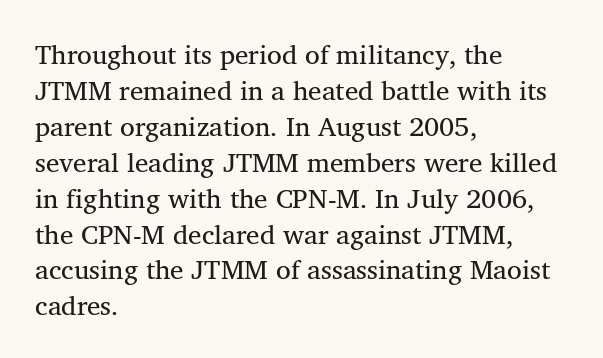
The image shows 27 px text type, upright; set left-aligned, normal line spacing (1.33x), normal letter spacing, not underlined.
